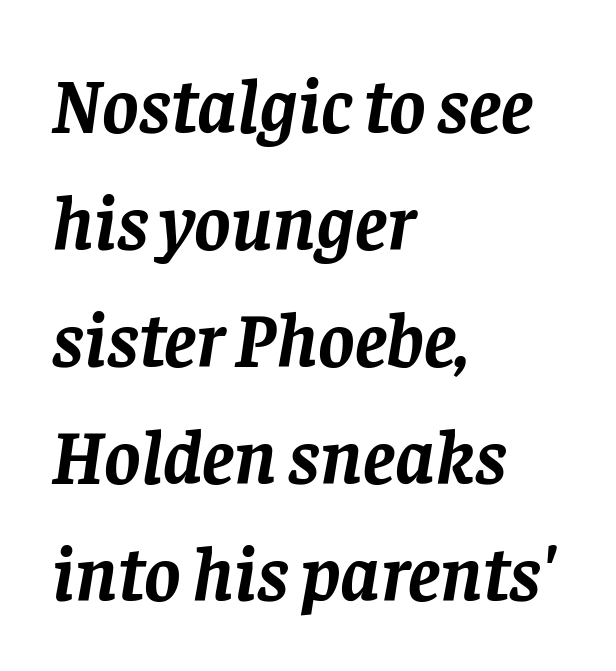
The image shows 77 px semibold serif type, italic (leaning right); set left-aligned, normal line spacing (1.52x), normal letter spacing, not underlined; low stroke contrast and a large x-height.
